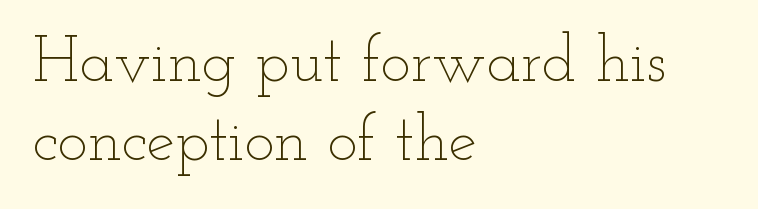
Q: Is the text bold? A: No.
Q: Is the text italic (slanted)? A: No, it is upright.
Q: Is the text underlined? A: No.
Q: How is the paragraph aligned? A: Left-aligned.
Q: Is the spacing between letters normal or unusually wide? A: Normal.
Q: Width (condensed, normal, or wide)? A: Wide.
Q: Stroke contrast? A: Low.
Q: x-height? A: Small.
Q: Monospaced? A: No.
